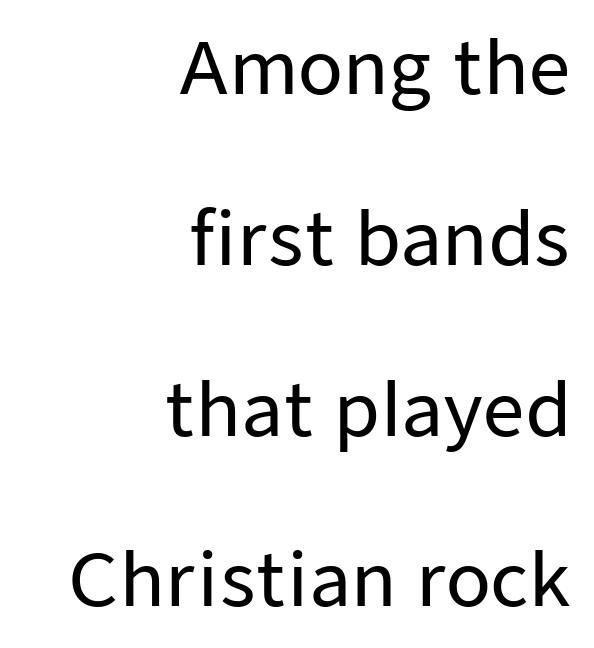
Q: Is the text italic (slanted)? A: No, it is upright.
Q: Is the typeface a serif or a sans-serif typeface? A: Sans-serif.
Q: Is the text underlined? A: No.
Q: How is the paragraph aligned? A: Right-aligned.
Q: Is the spacing between letters normal or unusually wide? A: Normal.
Q: Is the spacing between lines tight, normal or loose? A: Loose.
Q: Width (condensed, normal, or wide)? A: Normal.
Q: Stroke contrast? A: Low.
Q: x-height? A: Medium.
Q: Monospaced? A: No.
